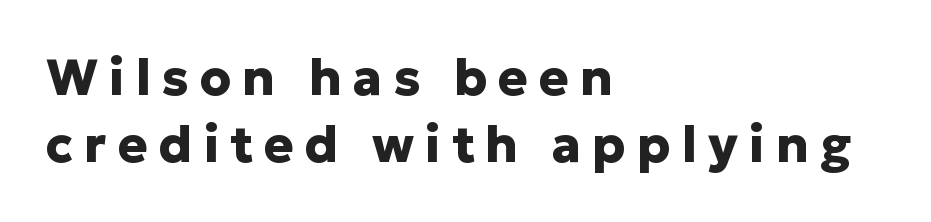
The image shows 50 px heavy sans-serif type, upright; set left-aligned, normal line spacing (1.34x), unusually wide letter spacing (+0.22 em), not underlined; low stroke contrast and a medium x-height.
